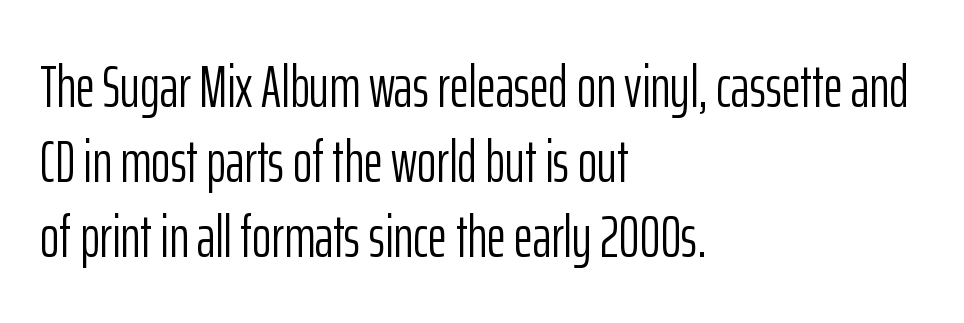
{"serif": "no", "italic": "no", "bold": "no", "weight": "light", "width": "condensed", "stroke_contrast": "low", "x_height": "medium", "monospaced": "no", "underline": "no", "align": "left", "line_spacing": "normal", "line_spacing_ratio": 1.27, "letter_spacing": "normal", "letter_spacing_em": 0.0, "glyph_px": 59}
